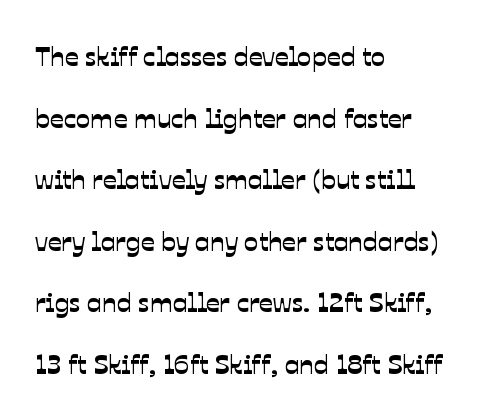
Check under the words: just untouched page. Which margin do the lines hug? The left one — the right edge is uneven. Reading down the column, the eye jumps a long way to each next line. Students, note that the glyphs here touch the page at normal intervals.
